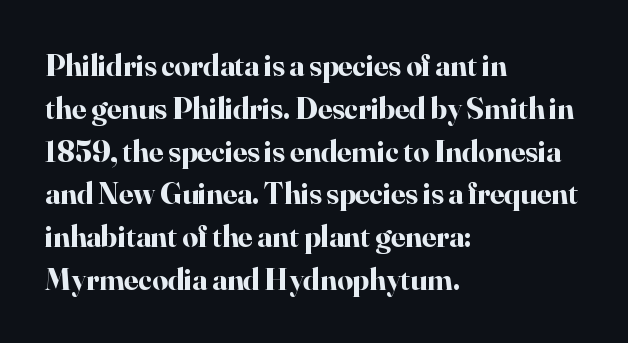
Q: Is the text bold? A: Yes.
Q: Is the text italic (slanted)? A: No, it is upright.
Q: Is the typeface a serif or a sans-serif typeface? A: Serif.
Q: Is the text underlined? A: No.
Q: How is the paragraph aligned? A: Left-aligned.
Q: Is the spacing between letters normal or unusually wide? A: Normal.
Q: Is the spacing between lines tight, normal or loose? A: Normal.
Q: Width (condensed, normal, or wide)? A: Normal.
Q: Stroke contrast? A: High.
Q: x-height? A: Small.
Q: Monospaced? A: No.
